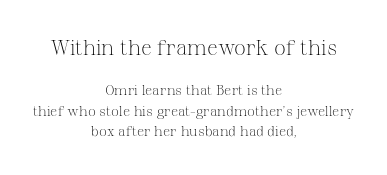
The image shows 21 px text type, upright; set centered, normal line spacing (1.46x), normal letter spacing, not underlined; the first (top) block is 1.5x larger.
